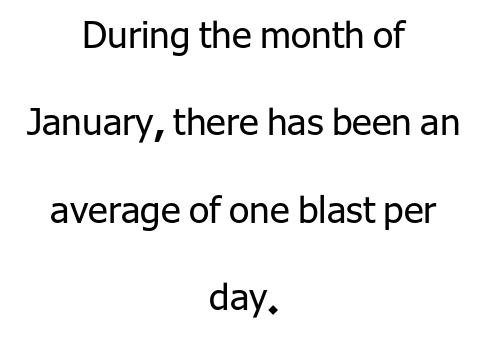
{"serif": "no", "italic": "no", "bold": "no", "weight": "regular", "width": "normal", "stroke_contrast": "low", "x_height": "medium", "monospaced": "no", "underline": "no", "align": "center", "line_spacing": "loose", "line_spacing_ratio": 2.36, "letter_spacing": "normal", "letter_spacing_em": 0.0, "glyph_px": 37}
